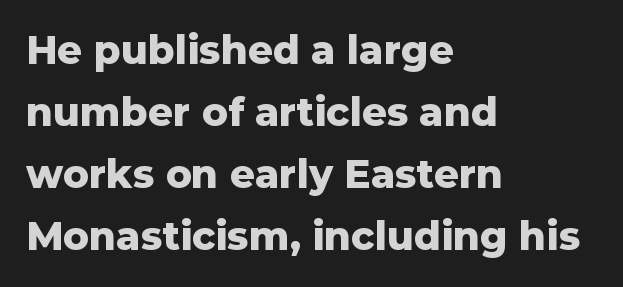
The glyphs in this specimen are sans serif. The setting favours the left margin, as ordinary paragraphs usually do. A clean baseline with only descenders dipping below it. Notice how thick the strokes are: this is what a full bold looks like. Looks like regular typesetting: each glyph gets only the width it needs.
